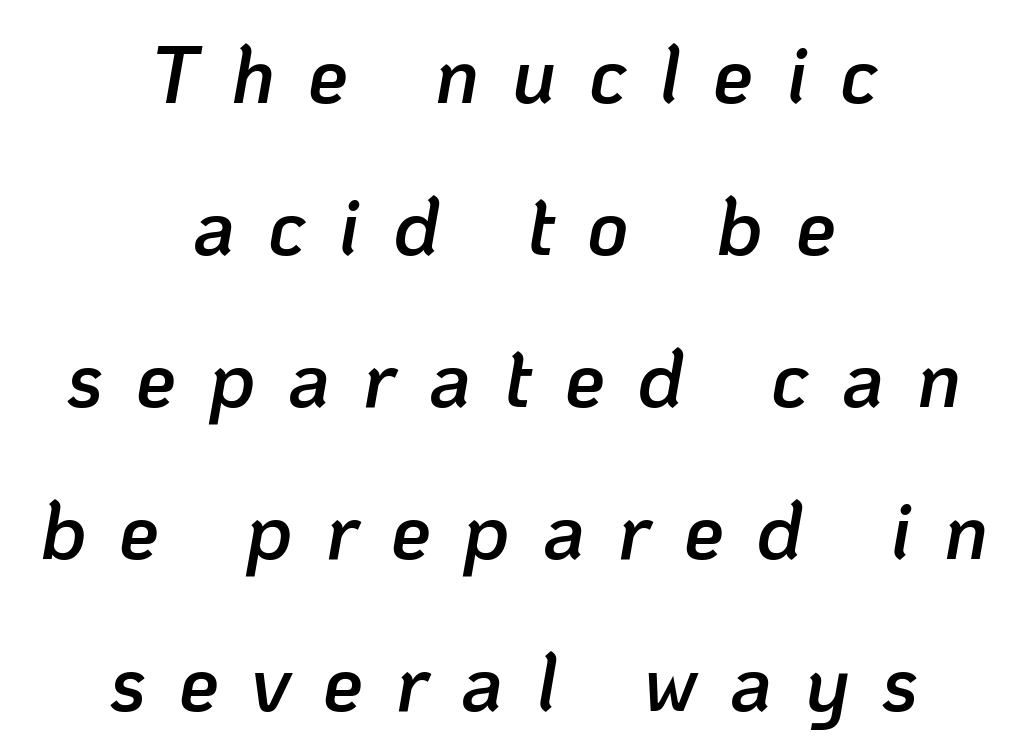
The image shows 80 px semibold type, italic (leaning right); set centered, loose line spacing (1.9x), unusually wide letter spacing (+0.41 em), not underlined; low stroke contrast and a medium x-height.
